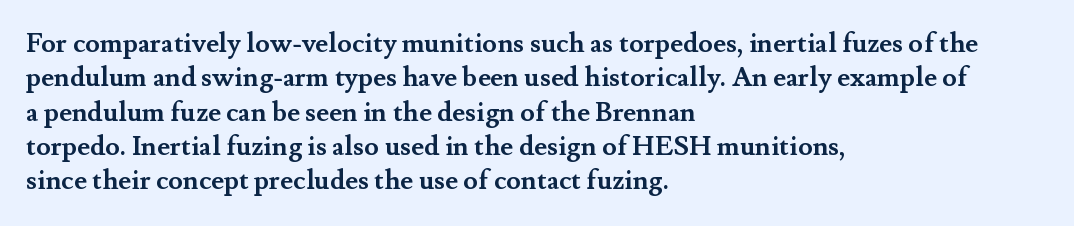
The image shows 27 px bold type, upright; set left-aligned, normal line spacing (1.27x), normal letter spacing, not underlined.
